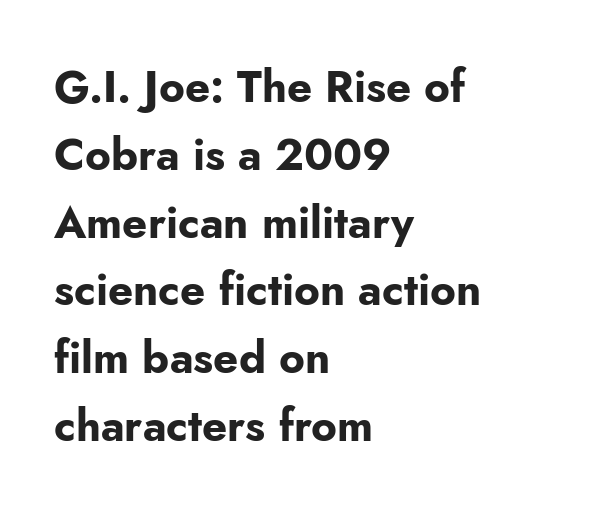
Think of a printed novel: that variable character pitch is what you see here. Caption: bold face, heavy strokes. The passage shown is not underscored anywhere. Does the copy run flush right? No — it runs flush left. Nobody touched the tracking dial on this one. Interline gaps are of average width in this sample.
